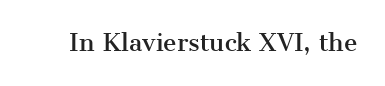
Each word holds together tightly as a unit, with standard inter-letter gaps. Posture: upright roman. The specimen omits any rule beneath the text block's lines.
